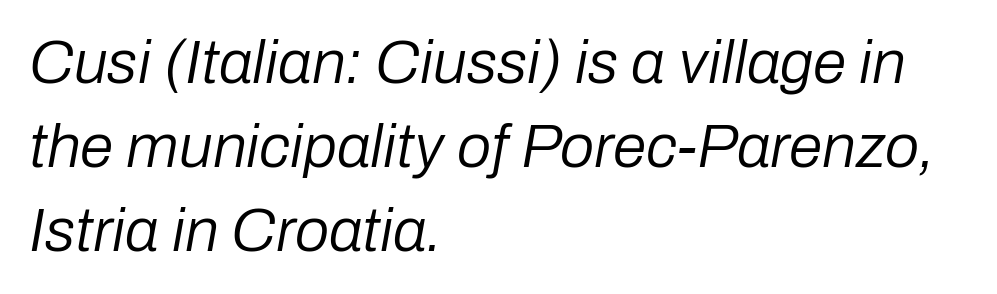
Q: Is the text bold? A: No.
Q: Is the text italic (slanted)? A: Yes, it leans right by about 10 degrees.
Q: Is the text underlined? A: No.
Q: How is the paragraph aligned? A: Left-aligned.
Q: Is the spacing between letters normal or unusually wide? A: Normal.
Q: Is the spacing between lines tight, normal or loose? A: Normal.
Q: Width (condensed, normal, or wide)? A: Normal.
Q: Stroke contrast? A: Low.
Q: x-height? A: Medium.
Q: Monospaced? A: No.
